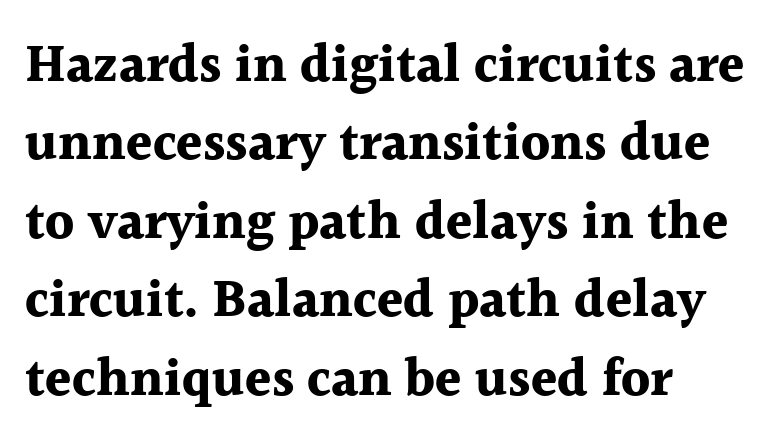
Q: Is the text bold? A: Yes.
Q: Is the text italic (slanted)? A: No, it is upright.
Q: Is the typeface a serif or a sans-serif typeface? A: Serif.
Q: Is the text underlined? A: No.
Q: How is the paragraph aligned? A: Left-aligned.
Q: Is the spacing between letters normal or unusually wide? A: Normal.
Q: Is the spacing between lines tight, normal or loose? A: Normal.
Q: Width (condensed, normal, or wide)? A: Normal.
Q: x-height? A: Medium.
Q: Monospaced? A: No.
